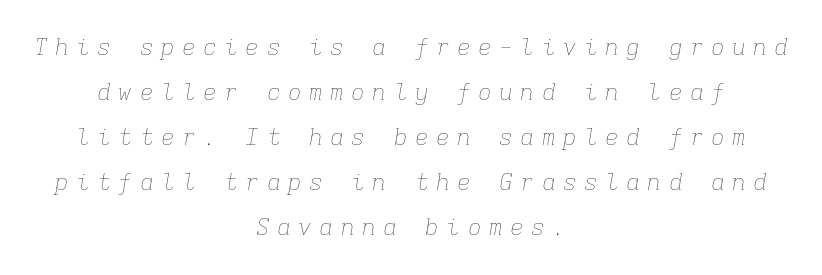
The image shows 23 px text type, italic (leaning right); set centered, loose line spacing (1.96x), unusually wide letter spacing (+0.32 em), not underlined.
